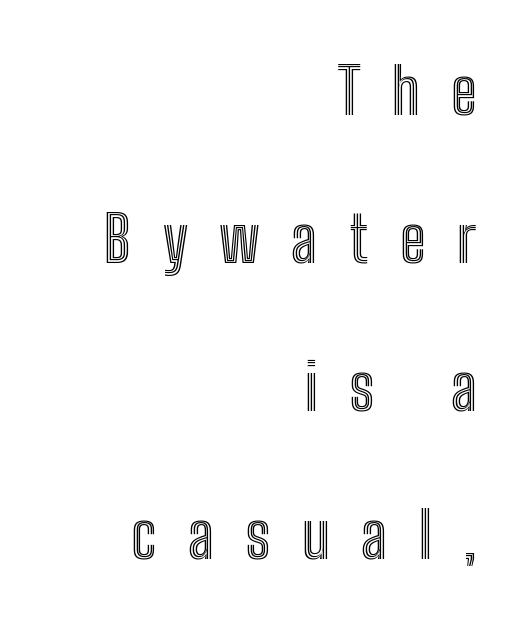
The image shows 64 px condensed type, upright; set right-aligned, loose line spacing (2.31x), unusually wide letter spacing (+0.49 em), not underlined; a medium x-height.
